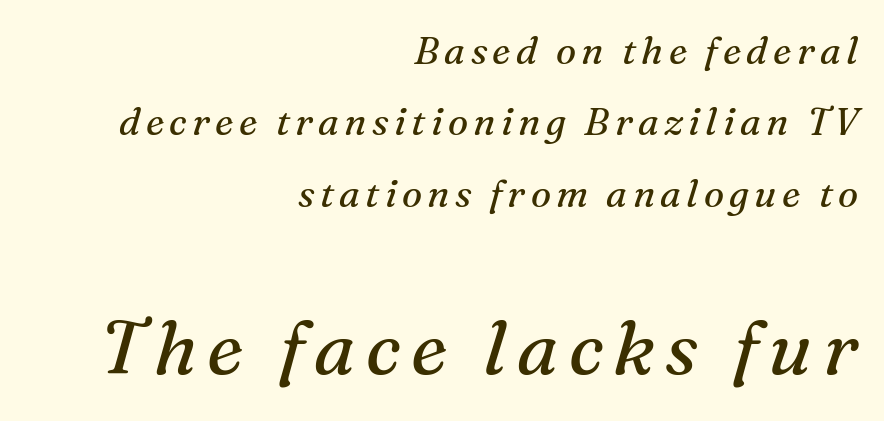
{"serif": "yes", "italic": "yes", "lean": "right", "slant_degrees": 16, "bold": "no", "weight": "regular", "width": "normal", "stroke_contrast": "medium", "x_height": "medium", "monospaced": "no", "underline": "no", "align": "right", "line_spacing_ratio": 1.88, "larger_block": "second", "size_ratio": 1.97, "glyph_px": 75}
